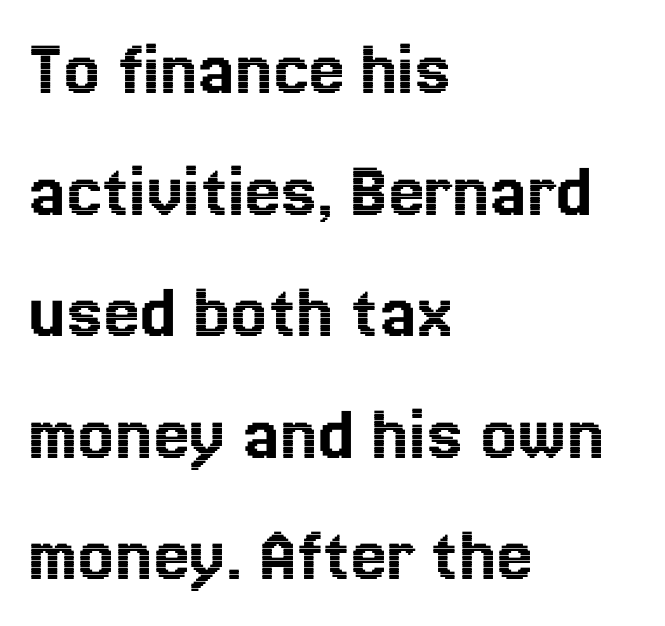
{"italic": "no", "width": "normal", "x_height": "medium", "monospaced": "no", "underline": "no", "align": "left", "line_spacing": "normal", "line_spacing_ratio": 1.52, "letter_spacing": "normal", "letter_spacing_em": 0.0, "glyph_px": 80}
